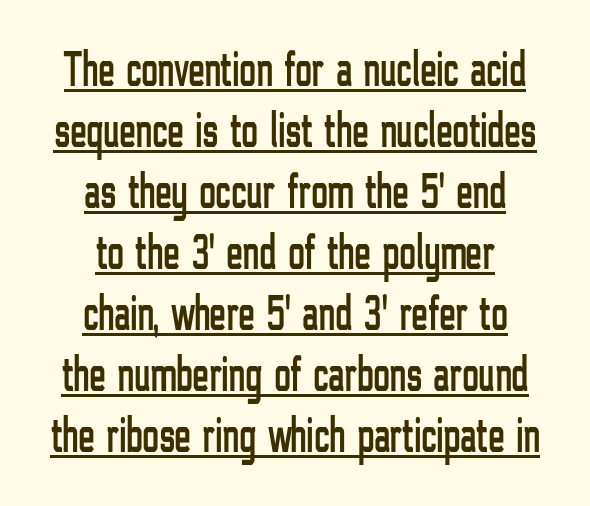
The image shows 50 px condensed sans-serif type, upright; set centered, line spacing 1.22x, normal letter spacing, underlined; low stroke contrast and a medium x-height.
